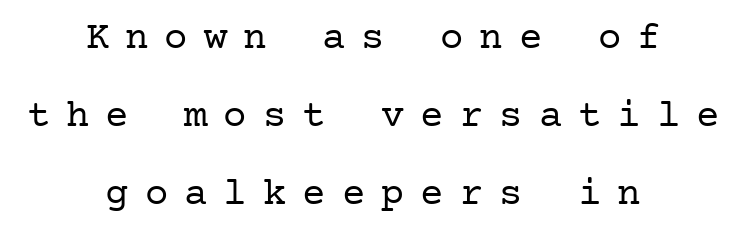
This rendering widens character spacing well past its baseline value. Reading down the block, each line starts at a different indent, mirrored at its end. Every stem runs plumb, perpendicular to the baseline. Baseline-to-baseline distance is far greater than the letter height.
